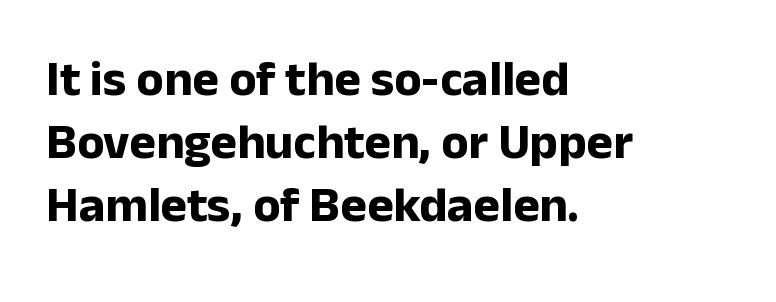
Q: Is the text bold? A: Yes.
Q: Is the text italic (slanted)? A: No, it is upright.
Q: Is the typeface a serif or a sans-serif typeface? A: Sans-serif.
Q: Is the text underlined? A: No.
Q: How is the paragraph aligned? A: Left-aligned.
Q: Is the spacing between letters normal or unusually wide? A: Normal.
Q: Is the spacing between lines tight, normal or loose? A: Normal.
Q: Width (condensed, normal, or wide)? A: Normal.
Q: Stroke contrast? A: Low.
Q: x-height? A: Medium.
Q: Monospaced? A: No.
